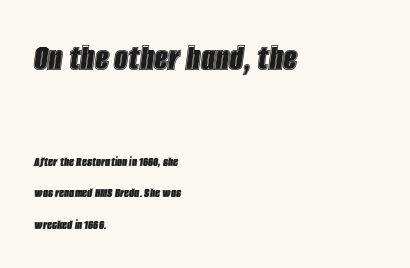
The image shows 39 px condensed type, italic (leaning right); set left-aligned, loose line spacing (2.25x), normal letter spacing, not underlined; the first (top) block is 2.79x larger; a large x-height.
